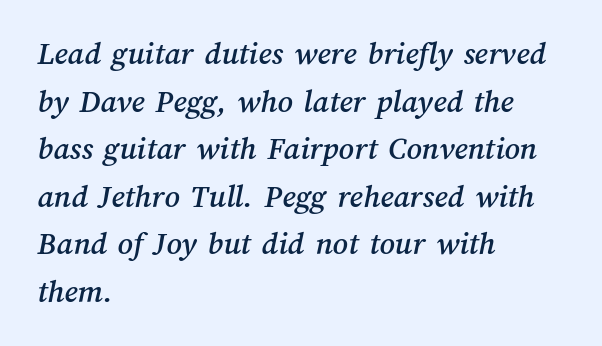
The image shows 33 px text type; set left-aligned, normal line spacing (1.44x), normal letter spacing, not underlined; medium stroke contrast and a medium x-height.
